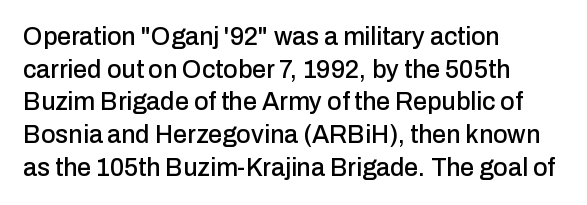
The tracking reads as untouched default to a designer's eye. Has an underline been added? It has not. Where is the straight margin? On the left. A typesetter would call this leading conventional body-copy spacing.
